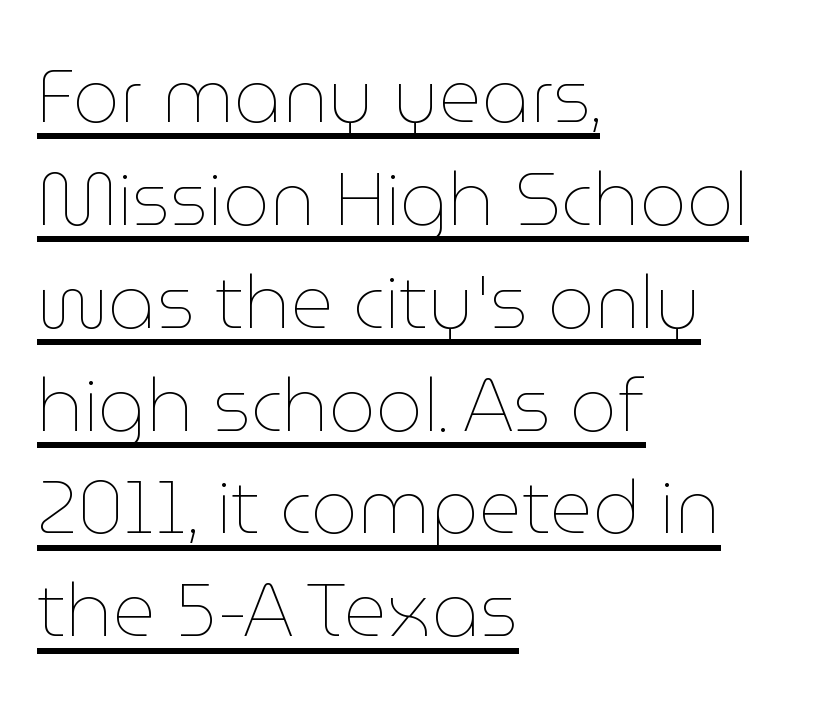
Each letter keeps its own natural width here, so spacing adapts to shape. A rule runs beneath these lines of type. Observe the ordinary spacing: letters are neighbours, not strangers. Honestly, the row spacing looks completely unremarkable. Italic: no, the glyphs are upright roman.
